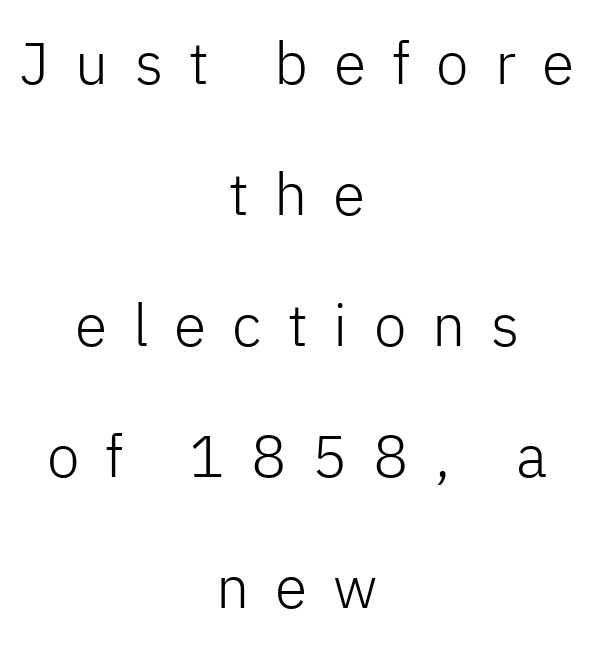
{"serif": "no", "italic": "no", "bold": "no", "weight": "light", "width": "normal", "stroke_contrast": "low", "x_height": "medium", "monospaced": "no", "underline": "no", "align": "center", "line_spacing": "loose", "line_spacing_ratio": 2.22, "letter_spacing": "wide", "letter_spacing_em": 0.44, "glyph_px": 59}
